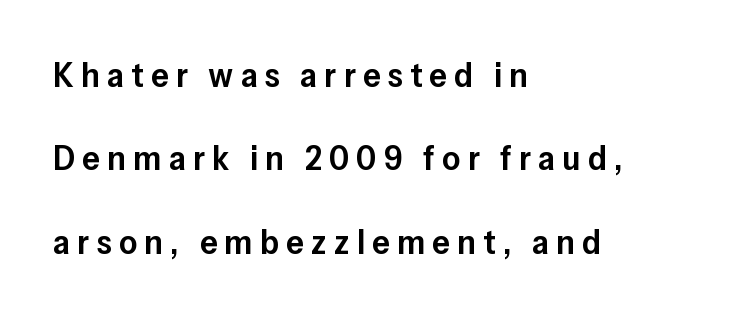
Q: Is the text bold? A: Semi-bold.
Q: Is the text italic (slanted)? A: No, it is upright.
Q: Is the typeface a serif or a sans-serif typeface? A: Sans-serif.
Q: Is the text underlined? A: No.
Q: How is the paragraph aligned? A: Left-aligned.
Q: Is the spacing between letters normal or unusually wide? A: Unusually wide.
Q: Is the spacing between lines tight, normal or loose? A: Loose.
Q: Width (condensed, normal, or wide)? A: Normal.
Q: Stroke contrast? A: Low.
Q: x-height? A: Medium.
Q: Monospaced? A: No.
